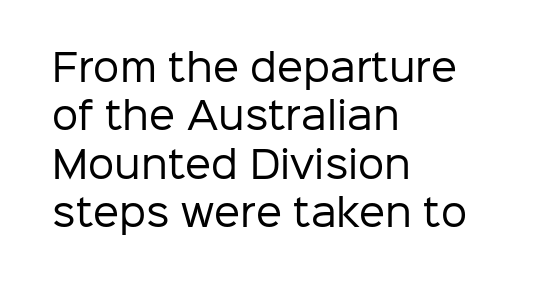
The lines in this sample share a left origin and differ only in where they stop. Does extra space separate the letters? No, they use regular spacing. Any mark beneath the type? The region is blank. Looks like regular typesetting: each glyph gets only the width it needs.
